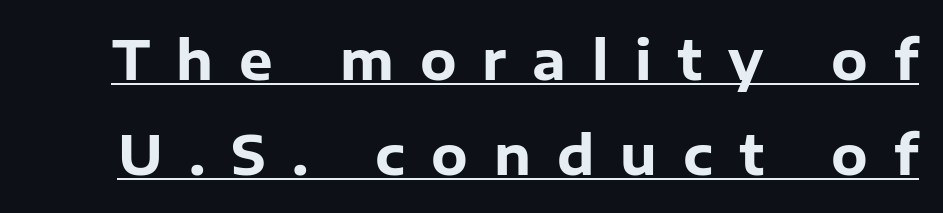
The image shows 53 px heavy sans-serif type, upright; set line spacing 1.8x, unusually wide letter spacing (+0.49 em), underlined; low stroke contrast and a medium x-height.
